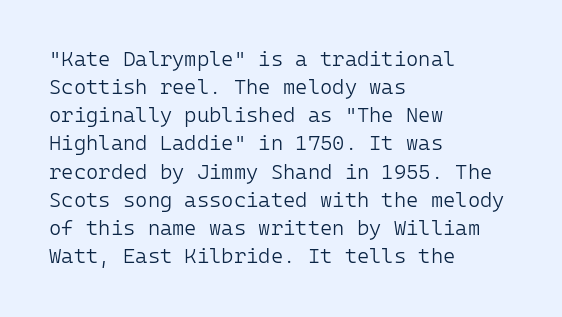
The image shows 21 px text type, upright; set left-aligned, normal line spacing (1.34x), normal letter spacing, not underlined.
